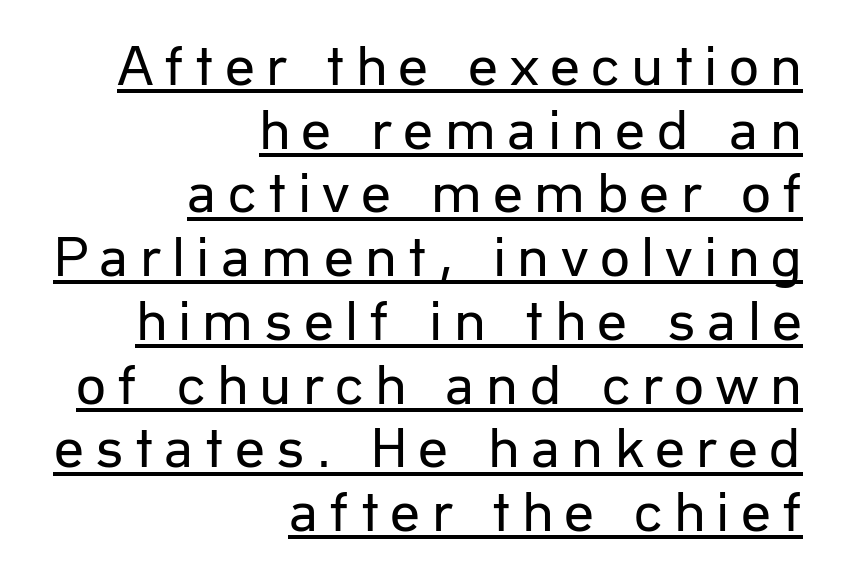
The image shows 59 px regular-weight sans-serif type, upright; set right-aligned, tight line spacing (1.08x), underlined; low stroke contrast and a medium x-height.
